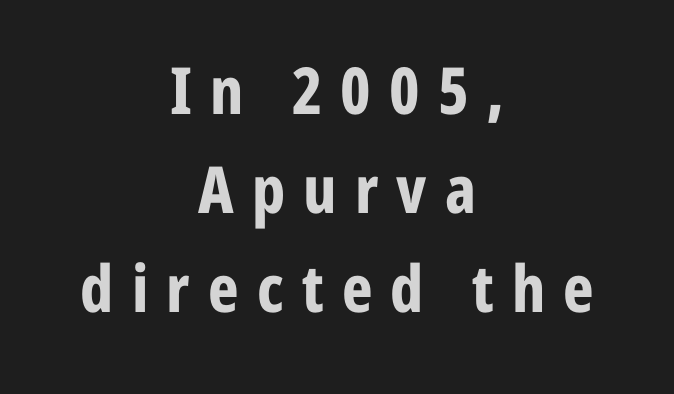
Q: Is the text bold? A: Yes.
Q: Is the text italic (slanted)? A: No, it is upright.
Q: Is the typeface a serif or a sans-serif typeface? A: Sans-serif.
Q: Is the text underlined? A: No.
Q: How is the paragraph aligned? A: Centered.
Q: Is the spacing between letters normal or unusually wide? A: Unusually wide.
Q: Is the spacing between lines tight, normal or loose? A: Normal.
Q: Width (condensed, normal, or wide)? A: Condensed.
Q: Stroke contrast? A: Low.
Q: x-height? A: Medium.
Q: Monospaced? A: No.
